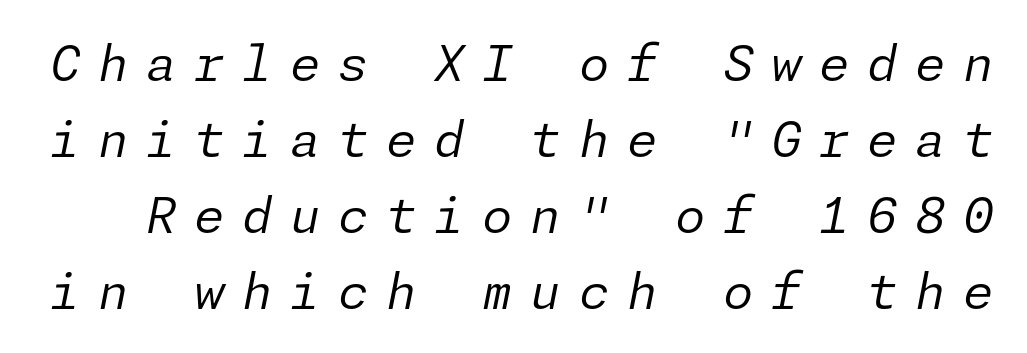
The image shows 49 px regular-weight type, italic (leaning right); set normal line spacing (1.55x), unusually wide letter spacing (+0.36 em), not underlined; low stroke contrast and a medium x-height.
